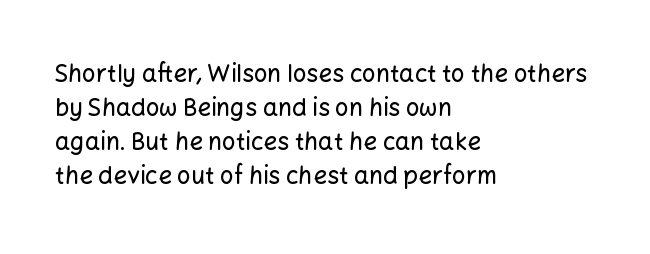
Q: Is the text italic (slanted)? A: No, it is upright.
Q: Is the text underlined? A: No.
Q: How is the paragraph aligned? A: Left-aligned.
Q: Is the spacing between letters normal or unusually wide? A: Normal.
Q: Is the spacing between lines tight, normal or loose? A: Normal.
